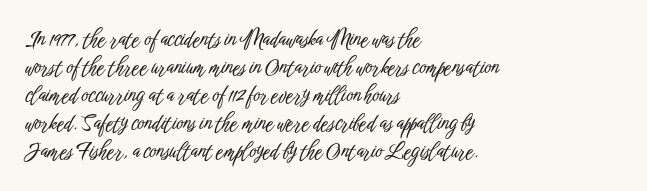
If you measured baseline to baseline, you'd find a middling distance. Descenders are the only things crossing below the line. The lines in this sample share a left origin and differ only in where they stop. Letter spacing: default.
